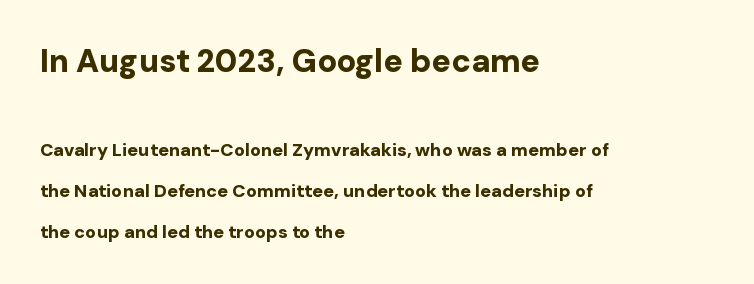
{"serif": "no", "italic": "no", "bold": "yes", "weight": "bold", "width": "normal", "stroke_contrast": "low", "x_height": "medium", "monospaced": "no", "underline": "no", "align": "left", "line_spacing": "loose", "line_spacing_ratio": 2.27, "letter_spacing": "normal", "letter_spacing_em": 0.0, "larger_block": "first", "size_ratio": 1.78, "glyph_px": 32}
